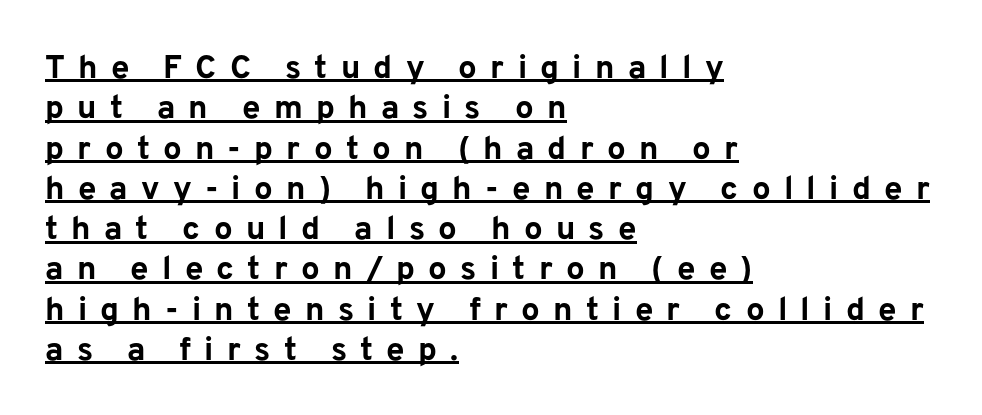
{"serif": "no", "italic": "no", "bold": "yes", "weight": "bold", "width": "normal", "stroke_contrast": "low", "x_height": "medium", "monospaced": "no", "underline": "yes", "align": "left", "line_spacing_ratio": 1.22, "letter_spacing": "wide", "letter_spacing_em": 0.4, "glyph_px": 33}
